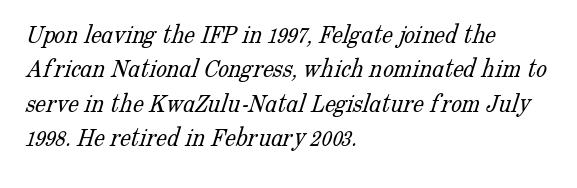
The image shows 27 px text type; set left-aligned, normal line spacing (1.27x), normal letter spacing, not underlined.
